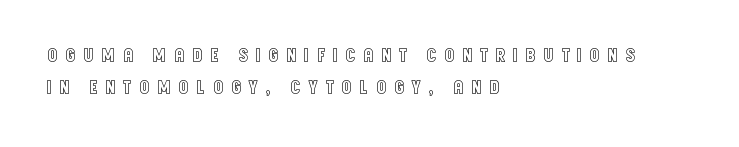
{"italic": "no", "underline": "no", "align": "left", "line_spacing": "normal", "line_spacing_ratio": 1.62, "letter_spacing": "wide", "letter_spacing_em": 0.36, "glyph_px": 20}
